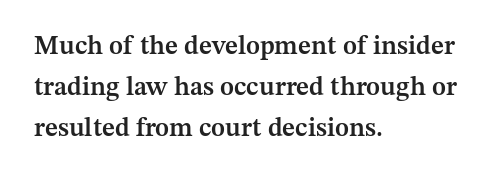
Caption: semibold face, moderately heavy strokes. Students, observe: this is what conventionally led text looks like. Quick note: not italic, upright. A bare baseline throughout the passage.
